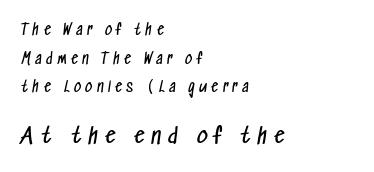
Q: Is the text bold? A: No.
Q: Is the text underlined? A: No.
Q: How is the paragraph aligned? A: Left-aligned.
Q: Is the spacing between letters normal or unusually wide? A: Unusually wide.
Q: Is the spacing between lines tight, normal or loose? A: Loose.
Q: Which block of text is set in a larger size, the first (top) or the second (bottom)? A: The second (bottom) one.
